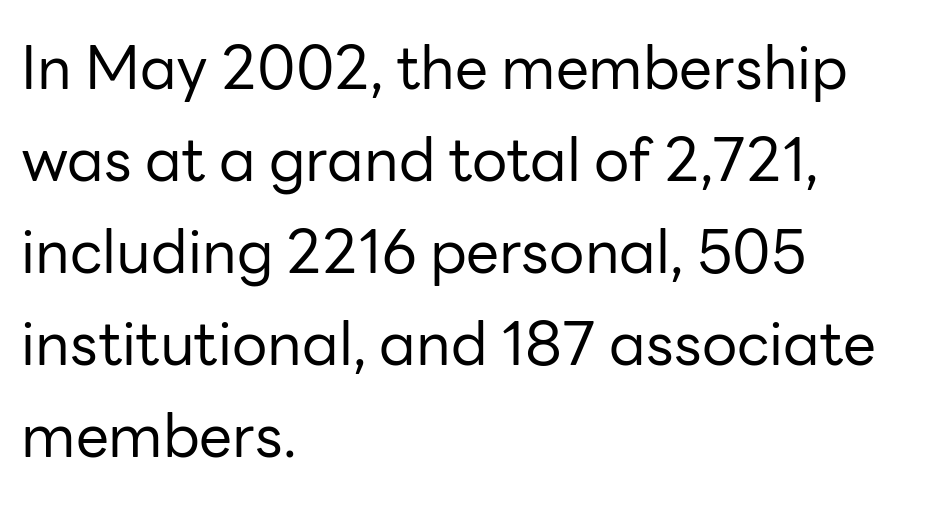
{"serif": "no", "italic": "no", "bold": "no", "weight": "regular", "width": "normal", "stroke_contrast": "low", "x_height": "medium", "monospaced": "no", "underline": "no", "align": "left", "line_spacing": "normal", "line_spacing_ratio": 1.56, "letter_spacing": "normal", "letter_spacing_em": 0.0, "glyph_px": 59}
